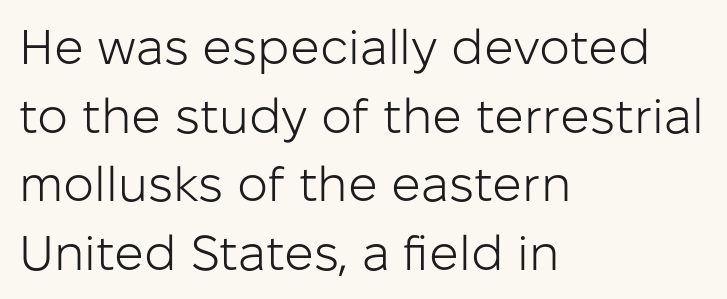
Q: Is the text bold? A: No.
Q: Is the text italic (slanted)? A: No, it is upright.
Q: Is the typeface a serif or a sans-serif typeface? A: Sans-serif.
Q: Is the text underlined? A: No.
Q: How is the paragraph aligned? A: Left-aligned.
Q: Is the spacing between letters normal or unusually wide? A: Normal.
Q: Is the spacing between lines tight, normal or loose? A: Normal.
Q: Width (condensed, normal, or wide)? A: Normal.
Q: Stroke contrast? A: Low.
Q: x-height? A: Medium.
Q: Monospaced? A: No.
